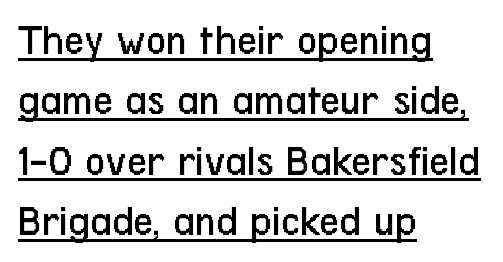
Q: Is the text bold? A: No.
Q: Is the text italic (slanted)? A: No, it is upright.
Q: Is the typeface a serif or a sans-serif typeface? A: Sans-serif.
Q: Is the text underlined? A: Yes.
Q: How is the paragraph aligned? A: Left-aligned.
Q: Is the spacing between letters normal or unusually wide? A: Normal.
Q: Is the spacing between lines tight, normal or loose? A: Normal.
Q: Width (condensed, normal, or wide)? A: Condensed.
Q: Stroke contrast? A: Low.
Q: x-height? A: Medium.
Q: Monospaced? A: No.
